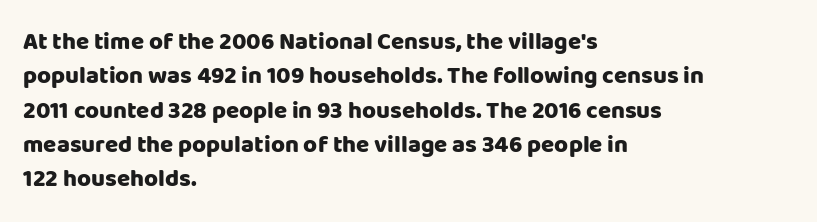
Q: Is the text bold? A: Yes.
Q: Is the text italic (slanted)? A: No, it is upright.
Q: Is the text underlined? A: No.
Q: How is the paragraph aligned? A: Left-aligned.
Q: Is the spacing between letters normal or unusually wide? A: Normal.
Q: Is the spacing between lines tight, normal or loose? A: Normal.
